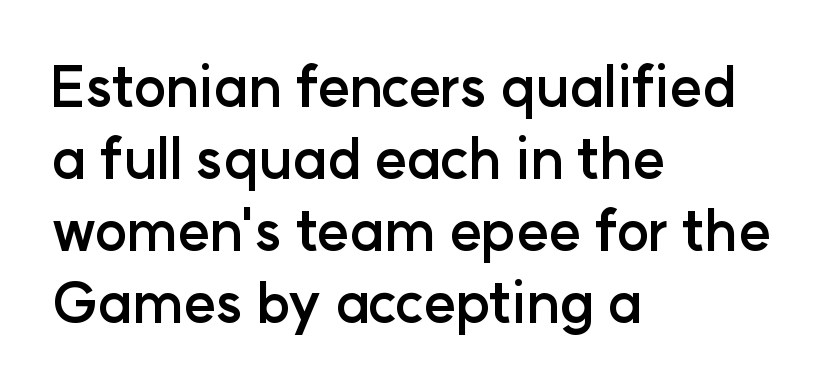
Q: Is the text bold? A: Yes.
Q: Is the text italic (slanted)? A: No, it is upright.
Q: Is the typeface a serif or a sans-serif typeface? A: Sans-serif.
Q: Is the text underlined? A: No.
Q: How is the paragraph aligned? A: Left-aligned.
Q: Is the spacing between letters normal or unusually wide? A: Normal.
Q: Is the spacing between lines tight, normal or loose? A: Normal.
Q: Width (condensed, normal, or wide)? A: Normal.
Q: Stroke contrast? A: Low.
Q: x-height? A: Medium.
Q: Monospaced? A: No.
